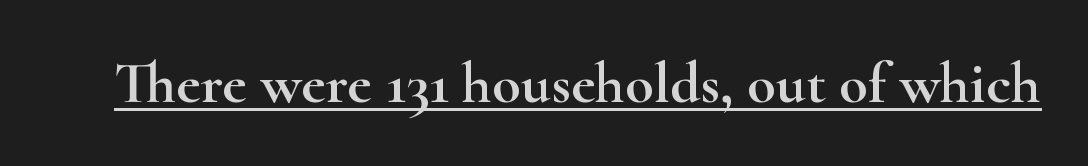
Notice how the stems are strictly vertical — no italics here. Is the letter spacing exaggerated? No — it looks like the ordinary default. You could not count columns in this text — the font is proportionally spaced. Each letter's strokes conclude with small projecting serifs. The face used here appears with an underline applied.
